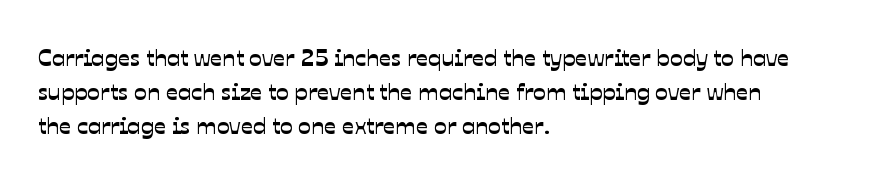
The image shows 24 px text type; set left-aligned, normal line spacing (1.41x), normal letter spacing, not underlined.
